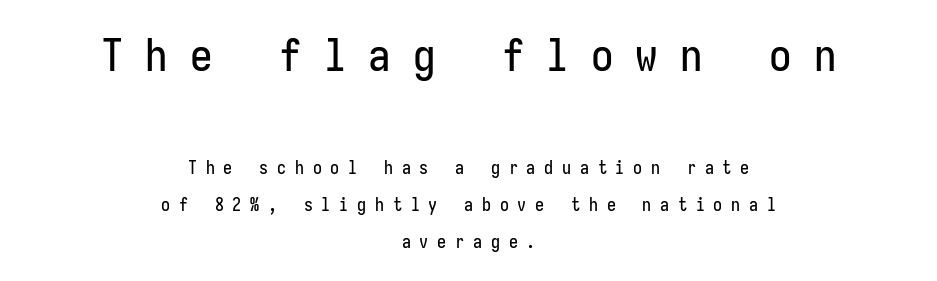
{"serif": "no", "italic": "no", "width": "condensed", "stroke_contrast": "low", "x_height": "medium", "monospaced": "yes", "underline": "no", "align": "center", "line_spacing": "loose", "line_spacing_ratio": 2.06, "letter_spacing": "wide", "letter_spacing_em": 0.49, "larger_block": "first", "size_ratio": 2.5, "glyph_px": 45}
